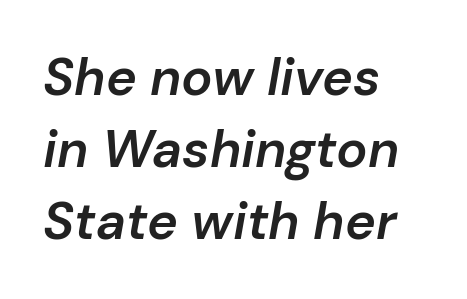
Q: Is the text bold? A: Semi-bold.
Q: Is the text italic (slanted)? A: Yes, it leans right by about 10 degrees.
Q: Is the text underlined? A: No.
Q: How is the paragraph aligned? A: Left-aligned.
Q: Is the spacing between letters normal or unusually wide? A: Normal.
Q: Is the spacing between lines tight, normal or loose? A: Normal.
Q: Width (condensed, normal, or wide)? A: Normal.
Q: Stroke contrast? A: Low.
Q: x-height? A: Medium.
Q: Monospaced? A: No.
